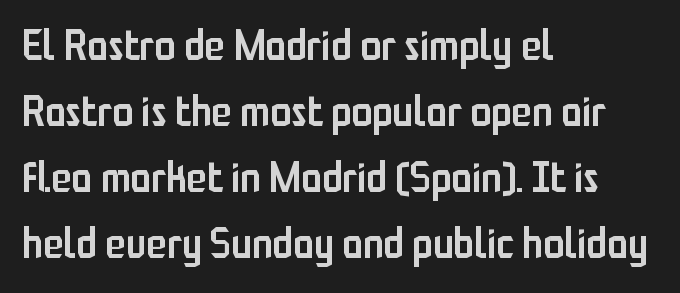
Q: Is the text bold? A: Semi-bold.
Q: Is the text italic (slanted)? A: No, it is upright.
Q: Is the typeface a serif or a sans-serif typeface? A: Sans-serif.
Q: Is the text underlined? A: No.
Q: How is the paragraph aligned? A: Left-aligned.
Q: Is the spacing between letters normal or unusually wide? A: Normal.
Q: Is the spacing between lines tight, normal or loose? A: Normal.
Q: Width (condensed, normal, or wide)? A: Condensed.
Q: Stroke contrast? A: Low.
Q: x-height? A: Medium.
Q: Monospaced? A: No.
